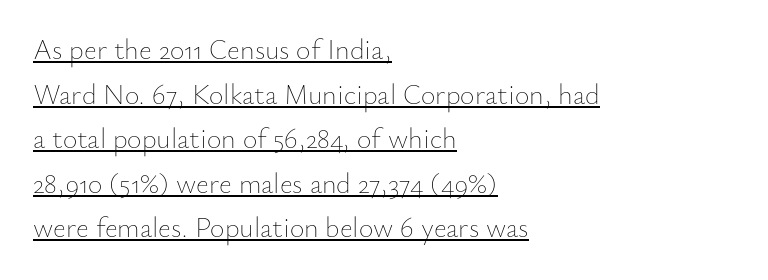
The image shows 28 px thin type, upright; set left-aligned, normal line spacing (1.59x), normal letter spacing, underlined; low stroke contrast and a small x-height.
